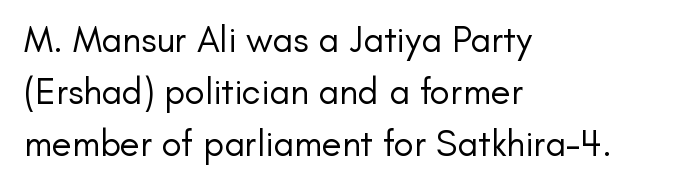
The image shows 37 px regular-weight sans-serif type, upright; set left-aligned, normal line spacing (1.41x), normal letter spacing, not underlined; low stroke contrast and a small x-height.
